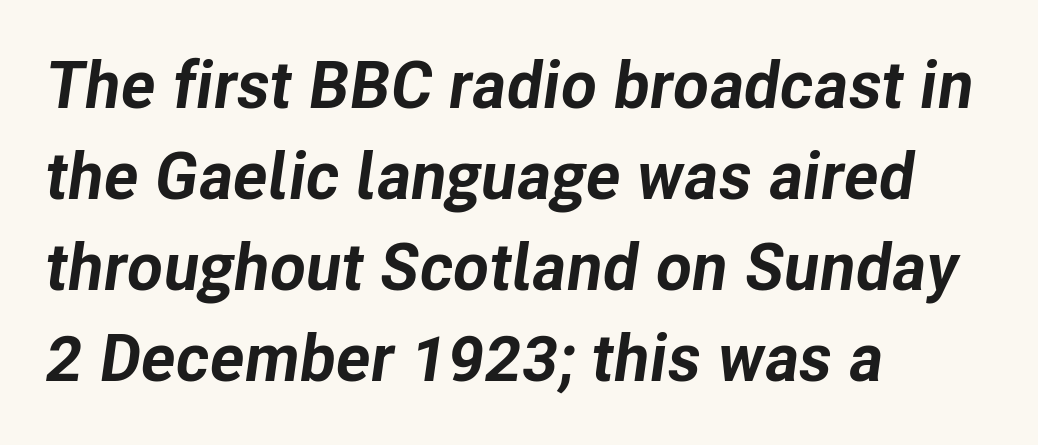
The image shows 66 px bold type, italic (leaning right); set left-aligned, normal line spacing (1.38x), normal letter spacing, not underlined; low stroke contrast and a medium x-height.
